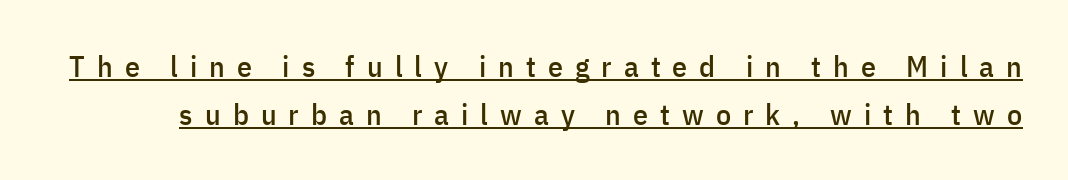
The image shows 30 px condensed sans-serif type, upright; set normal line spacing (1.59x), unusually wide letter spacing (+0.4 em), underlined; low stroke contrast and a medium x-height.
